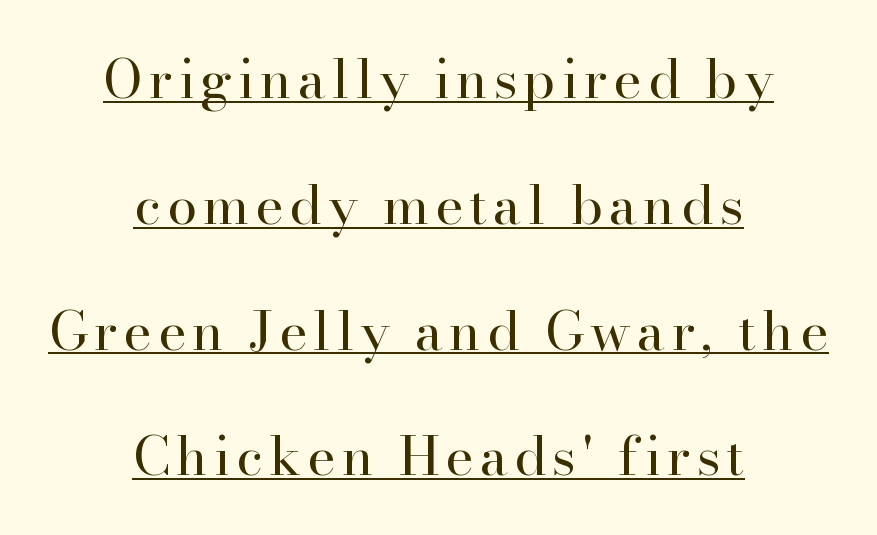
The image shows 54 px regular-weight serif type, upright; set centered, loose line spacing (2.33x), underlined; high stroke contrast and a small x-height.
